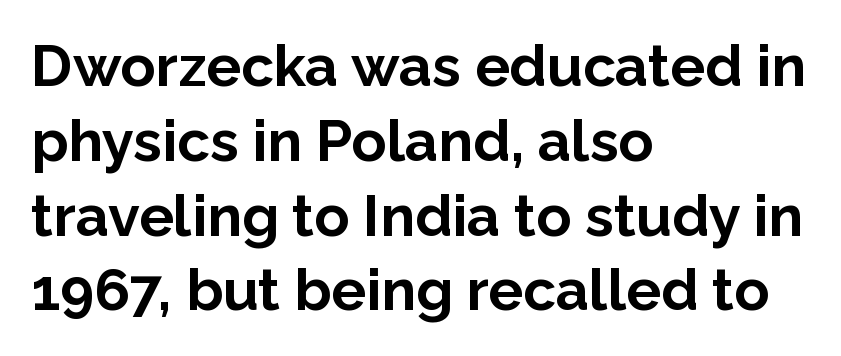
{"serif": "no", "italic": "no", "bold": "yes", "weight": "bold", "width": "normal", "stroke_contrast": "low", "x_height": "medium", "monospaced": "no", "underline": "no", "align": "left", "line_spacing": "normal", "line_spacing_ratio": 1.29, "letter_spacing": "normal", "letter_spacing_em": 0.0, "glyph_px": 58}
